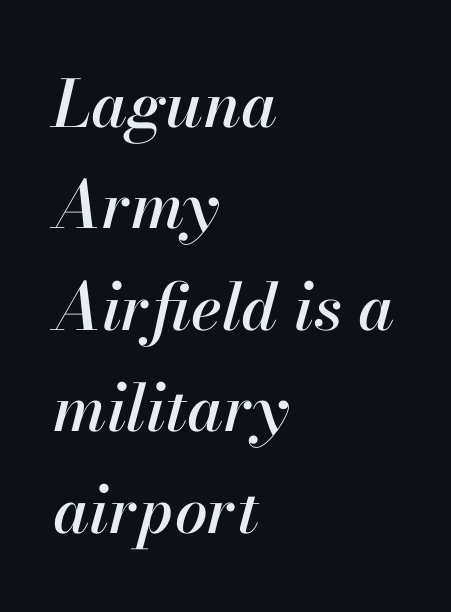
{"italic": "yes", "lean": "right", "slant_degrees": 13, "width": "normal", "stroke_contrast": "high", "x_height": "small", "monospaced": "no", "underline": "no", "align": "left", "line_spacing": "normal", "line_spacing_ratio": 1.56, "letter_spacing": "normal", "letter_spacing_em": 0.0, "glyph_px": 65}
